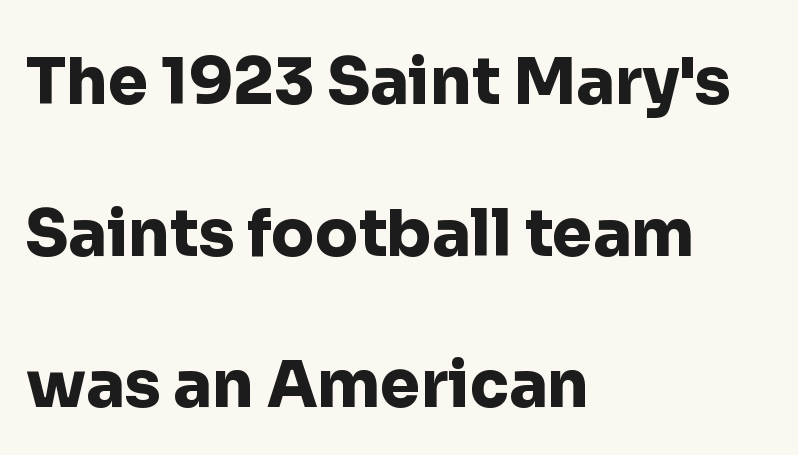
Q: Is the text bold? A: Yes.
Q: Is the text italic (slanted)? A: No, it is upright.
Q: Is the typeface a serif or a sans-serif typeface? A: Sans-serif.
Q: Is the text underlined? A: No.
Q: How is the paragraph aligned? A: Left-aligned.
Q: Is the spacing between letters normal or unusually wide? A: Normal.
Q: Is the spacing between lines tight, normal or loose? A: Loose.
Q: Width (condensed, normal, or wide)? A: Normal.
Q: Stroke contrast? A: Low.
Q: x-height? A: Medium.
Q: Monospaced? A: No.
